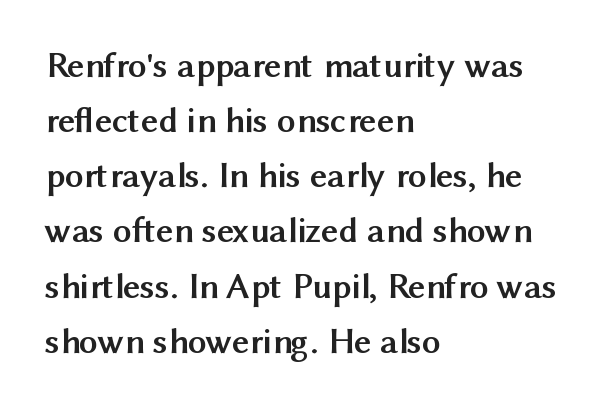
{"serif": "no", "italic": "no", "bold": "yes", "weight": "semibold", "width": "normal", "stroke_contrast": "medium", "x_height": "medium", "monospaced": "no", "underline": "no", "align": "left", "line_spacing": "normal", "line_spacing_ratio": 1.49, "letter_spacing": "normal", "letter_spacing_em": 0.0, "glyph_px": 37}
